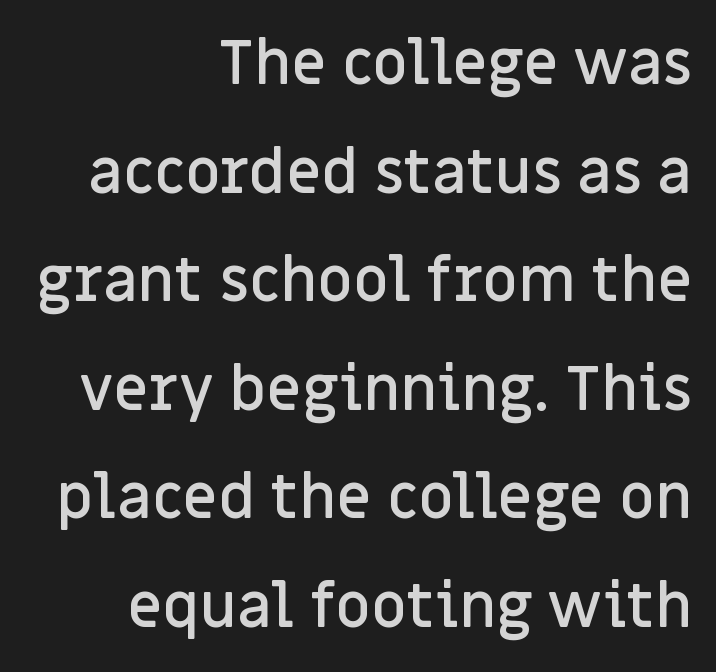
Casual observation: everything's shoved over to the right. The foot of each line stays bare and open. Type style note: lacks serifs. The type sits square on the baseline with zero lean.
